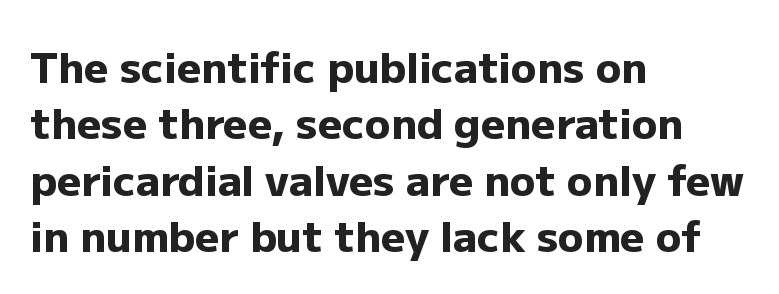
Just letters on the line, the space beneath them empty. This sample uses an upright cut, with every glyph sitting square on the baseline. The horizontal fit of the characters is conventional and even. Students, observe: this is what conventionally led text looks like. The glyphs have the mass of a bold cut.
